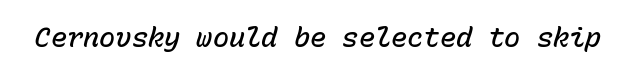
Q: Is the text bold? A: Semi-bold.
Q: Is the text italic (slanted)? A: Yes, it leans right by about 15 degrees.
Q: Is the text underlined? A: No.
Q: Is the spacing between letters normal or unusually wide? A: Normal.
